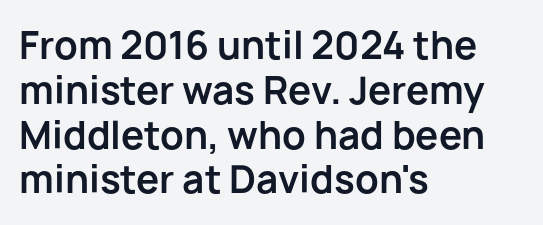
Q: Is the text bold? A: Yes.
Q: Is the text italic (slanted)? A: No, it is upright.
Q: Is the typeface a serif or a sans-serif typeface? A: Sans-serif.
Q: Is the text underlined? A: No.
Q: How is the paragraph aligned? A: Left-aligned.
Q: Is the spacing between letters normal or unusually wide? A: Normal.
Q: Width (condensed, normal, or wide)? A: Normal.
Q: Stroke contrast? A: Low.
Q: x-height? A: Medium.
Q: Monospaced? A: No.
